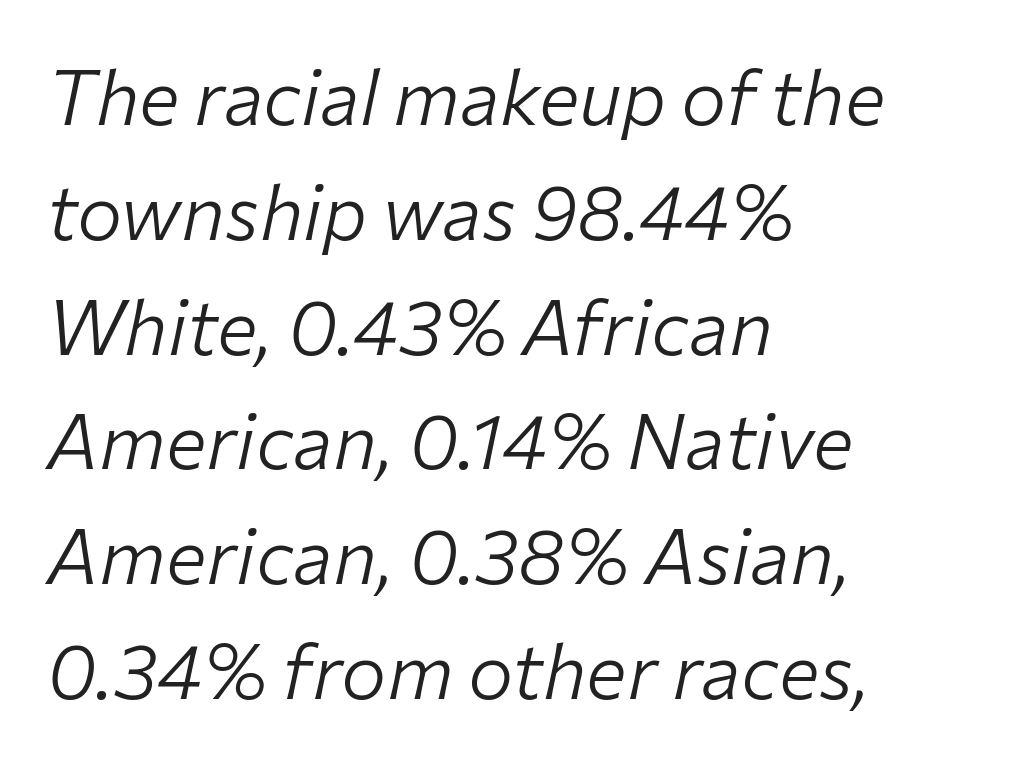
{"italic": "yes", "lean": "right", "slant_degrees": 12, "bold": "no", "weight": "light", "width": "normal", "stroke_contrast": "low", "x_height": "medium", "monospaced": "no", "underline": "no", "align": "left", "line_spacing": "normal", "line_spacing_ratio": 1.51, "letter_spacing": "normal", "letter_spacing_em": 0.0, "glyph_px": 76}
